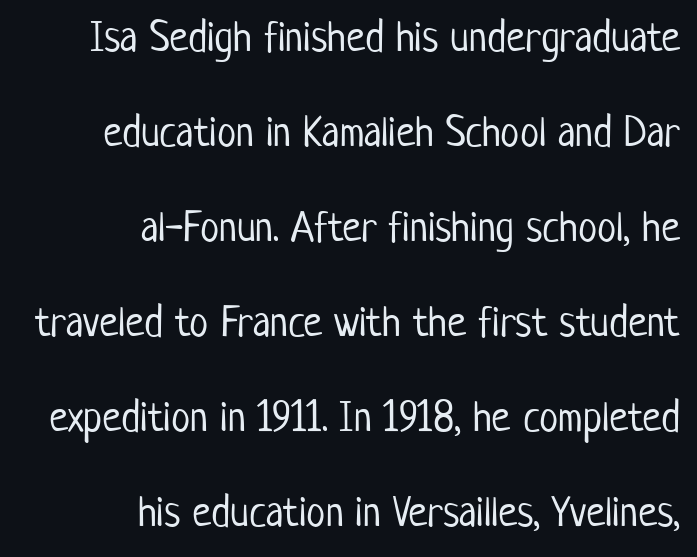
{"serif": "no", "italic": "no", "bold": "no", "weight": "light", "width": "condensed", "stroke_contrast": "low", "x_height": "medium", "monospaced": "no", "underline": "no", "align": "right", "line_spacing": "loose", "line_spacing_ratio": 2.21, "letter_spacing": "normal", "letter_spacing_em": 0.0, "glyph_px": 43}
